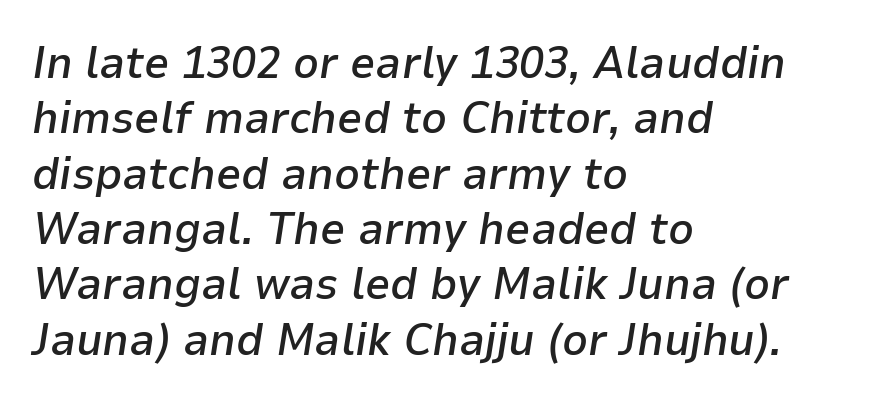
The image shows 45 px semibold type, italic (leaning right); set left-aligned, line spacing 1.23x, normal letter spacing, not underlined; low stroke contrast and a medium x-height.
